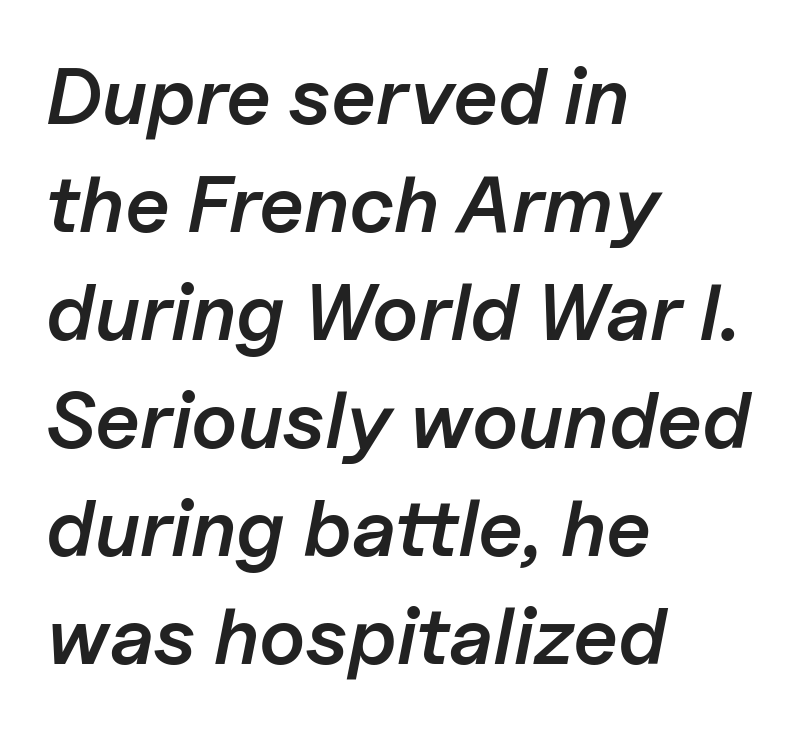
The image shows 80 px semibold type, italic (leaning right); set left-aligned, normal line spacing (1.35x), normal letter spacing, not underlined; low stroke contrast and a medium x-height.
